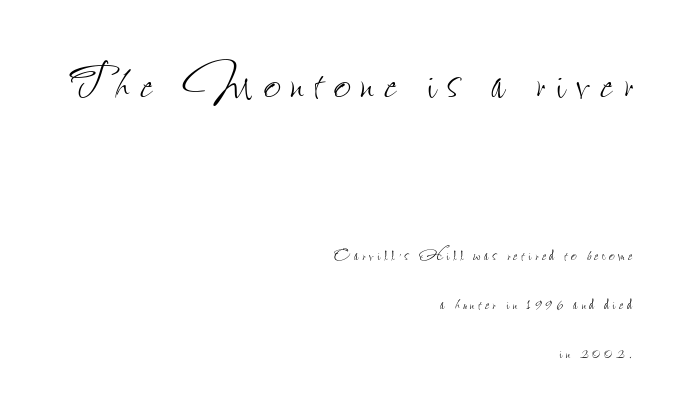
The image shows 60 px thin, condensed type; set right-aligned, loose line spacing (2.45x), not underlined; the first (top) block is 3.0x larger; low stroke contrast and a small x-height.
